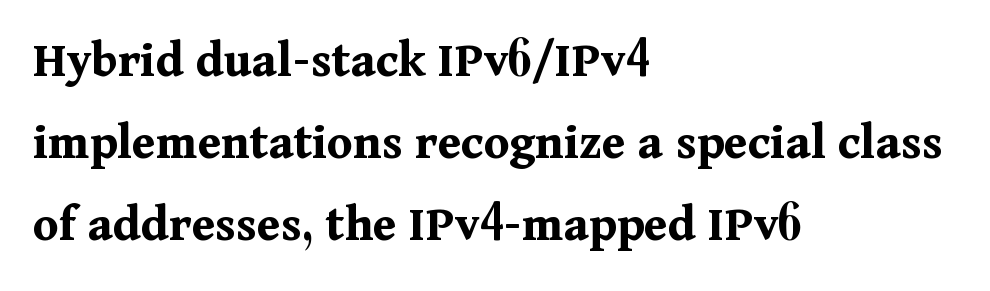
Q: Is the text bold? A: Yes.
Q: Is the text italic (slanted)? A: No, it is upright.
Q: Is the typeface a serif or a sans-serif typeface? A: Serif.
Q: Is the text underlined? A: No.
Q: How is the paragraph aligned? A: Left-aligned.
Q: Is the spacing between letters normal or unusually wide? A: Normal.
Q: Is the spacing between lines tight, normal or loose? A: Normal.
Q: Width (condensed, normal, or wide)? A: Normal.
Q: Stroke contrast? A: Medium.
Q: x-height? A: Medium.
Q: Monospaced? A: No.
